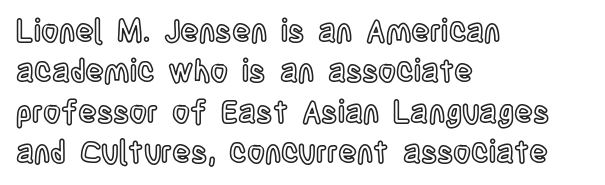
Leftover space on each line is placed entirely after the last word. Regular leading. Is this a fixed-width face? No — the glyphs have proportional, varying widths. No extra tracking has been applied to these lines.
